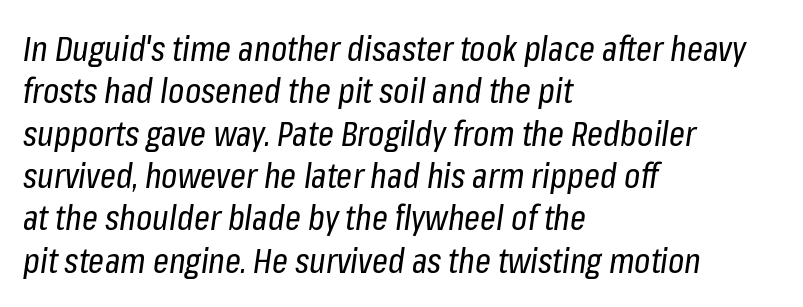
Line starts are locked; line ends wander. The face used here has a pronounced slope to its letters. Stems here are at most as thick as an everyday book face. Note the varied advance widths — an 'i' is clearly narrower than an 'm'. In terms of letterspacing, this is plain default setting. Has an underline been added? It has not.
